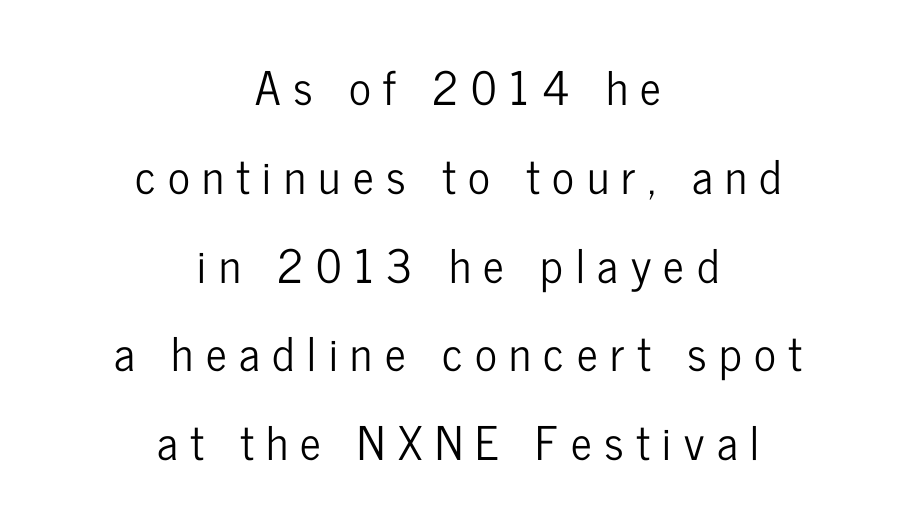
The image shows 46 px condensed sans-serif type, upright; set centered, loose line spacing (1.93x), unusually wide letter spacing (+0.27 em), not underlined; low stroke contrast and a medium x-height.
